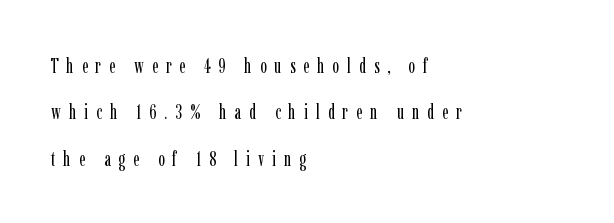
The cut favours lightness, reaching ordinary text weight at its darkest. This rendering uses left alignment, leaving the right contour irregular. Has an underline been added? It has not. Is there any slant? The stems are plumb. These lines stand farther apart than default settings would place them.
